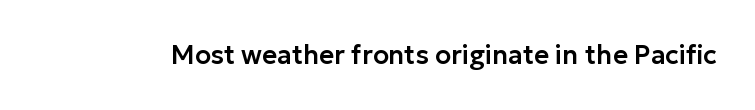
{"italic": "no", "underline": "no", "letter_spacing": "normal", "letter_spacing_em": 0.0, "glyph_px": 26}
